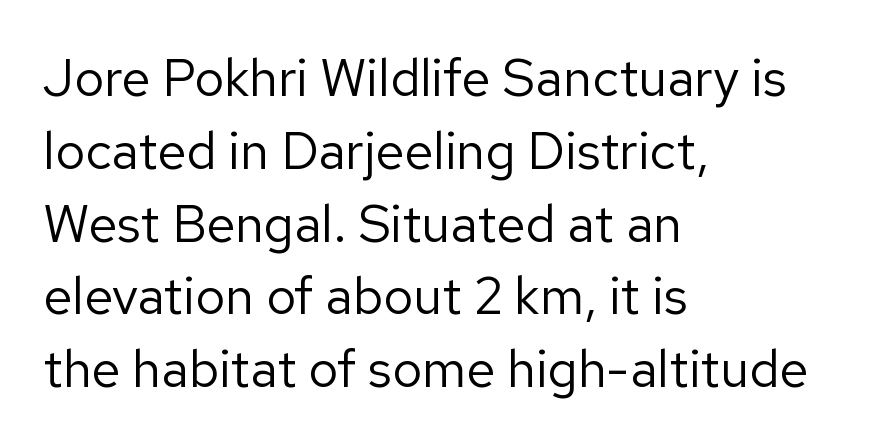
Q: Is the text bold? A: No.
Q: Is the text italic (slanted)? A: No, it is upright.
Q: Is the typeface a serif or a sans-serif typeface? A: Sans-serif.
Q: Is the text underlined? A: No.
Q: How is the paragraph aligned? A: Left-aligned.
Q: Is the spacing between letters normal or unusually wide? A: Normal.
Q: Is the spacing between lines tight, normal or loose? A: Normal.
Q: Width (condensed, normal, or wide)? A: Normal.
Q: Stroke contrast? A: Low.
Q: x-height? A: Medium.
Q: Monospaced? A: No.
